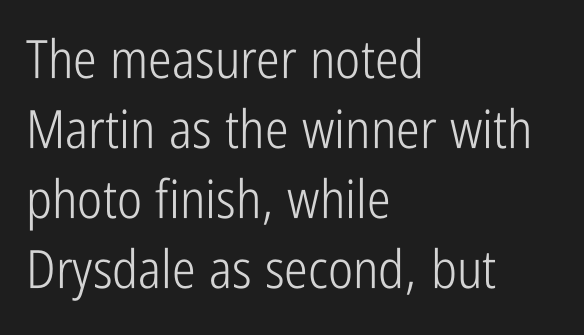
Q: Is the text bold? A: No.
Q: Is the text italic (slanted)? A: No, it is upright.
Q: Is the typeface a serif or a sans-serif typeface? A: Sans-serif.
Q: Is the text underlined? A: No.
Q: How is the paragraph aligned? A: Left-aligned.
Q: Is the spacing between letters normal or unusually wide? A: Normal.
Q: Is the spacing between lines tight, normal or loose? A: Normal.
Q: Width (condensed, normal, or wide)? A: Condensed.
Q: Stroke contrast? A: Low.
Q: x-height? A: Medium.
Q: Monospaced? A: No.
